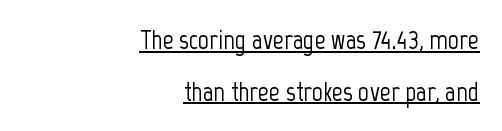
{"italic": "no", "underline": "yes", "align": "right", "line_spacing": "loose", "line_spacing_ratio": 1.91, "letter_spacing": "normal", "letter_spacing_em": 0.0, "glyph_px": 27}
